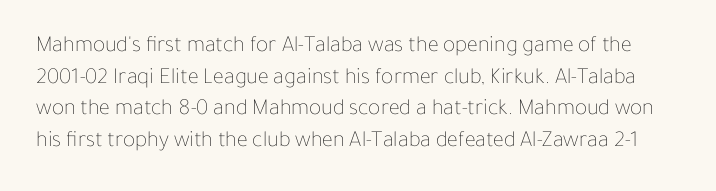
Stroke mass is kept to a normal reading level or below. Underline: absent. Letter spacing: default. Ordinary non-slanted type is in use. Reading down the column, the eye jumps a familiar distance to each next line.
